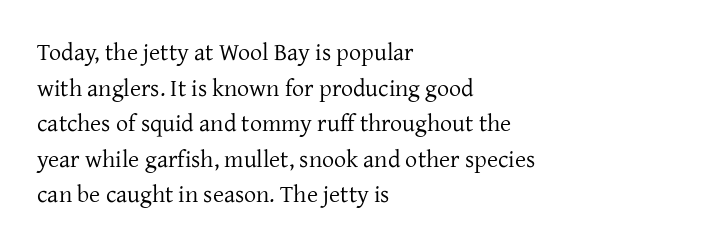
Q: Is the text bold? A: No.
Q: Is the text italic (slanted)? A: No, it is upright.
Q: Is the text underlined? A: No.
Q: How is the paragraph aligned? A: Left-aligned.
Q: Is the spacing between letters normal or unusually wide? A: Normal.
Q: Is the spacing between lines tight, normal or loose? A: Normal.
